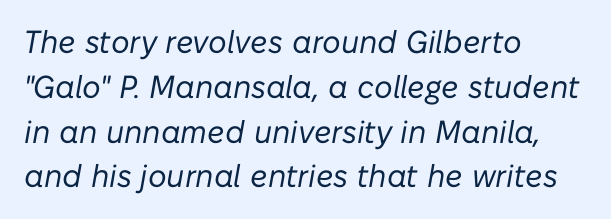
Baseline-to-baseline distance is the conventional proportion of letter height. You could not count columns in this text — the font is proportionally spaced. A light-to-regular cut is what we see here. Short note: letters normally spaced. The passage shown is not underscored anywhere.
